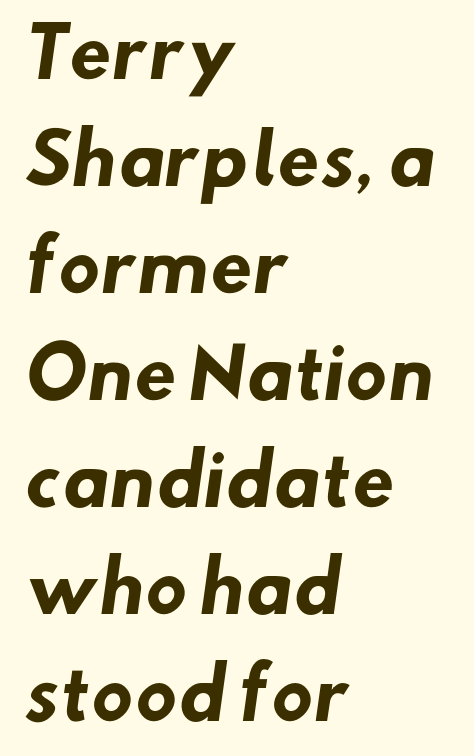
Q: Is the text bold? A: Yes.
Q: Is the typeface a serif or a sans-serif typeface? A: Sans-serif.
Q: Is the text underlined? A: No.
Q: How is the paragraph aligned? A: Left-aligned.
Q: Is the spacing between letters normal or unusually wide? A: Normal.
Q: Is the spacing between lines tight, normal or loose? A: Normal.
Q: Width (condensed, normal, or wide)? A: Normal.
Q: Stroke contrast? A: Low.
Q: x-height? A: Small.
Q: Monospaced? A: No.
